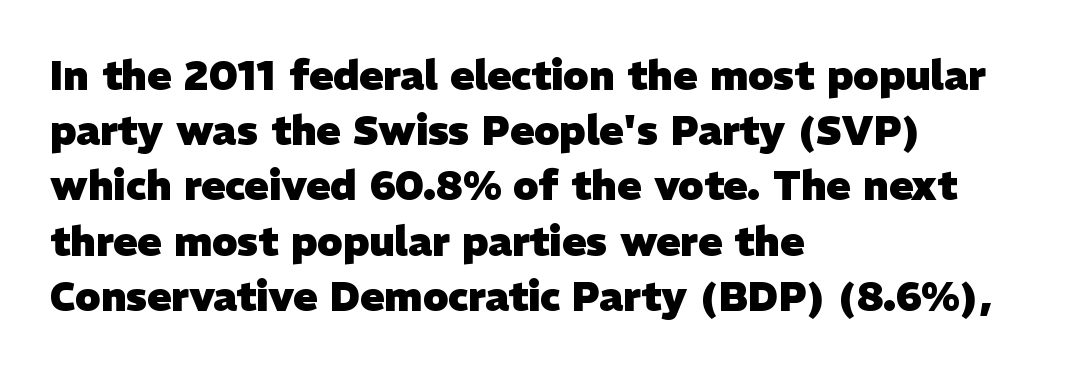
Q: Is the text bold? A: Yes.
Q: Is the typeface a serif or a sans-serif typeface? A: Sans-serif.
Q: Is the text underlined? A: No.
Q: How is the paragraph aligned? A: Left-aligned.
Q: Is the spacing between letters normal or unusually wide? A: Normal.
Q: Is the spacing between lines tight, normal or loose? A: Normal.
Q: Width (condensed, normal, or wide)? A: Normal.
Q: Stroke contrast? A: Low.
Q: x-height? A: Medium.
Q: Monospaced? A: No.
